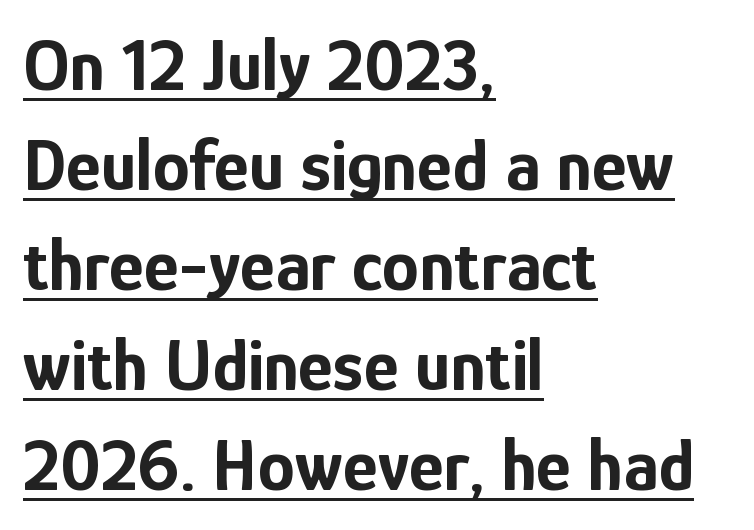
The image shows 74 px bold, condensed sans-serif type, upright; set left-aligned, normal line spacing (1.35x), normal letter spacing, underlined; low stroke contrast and a medium x-height.
